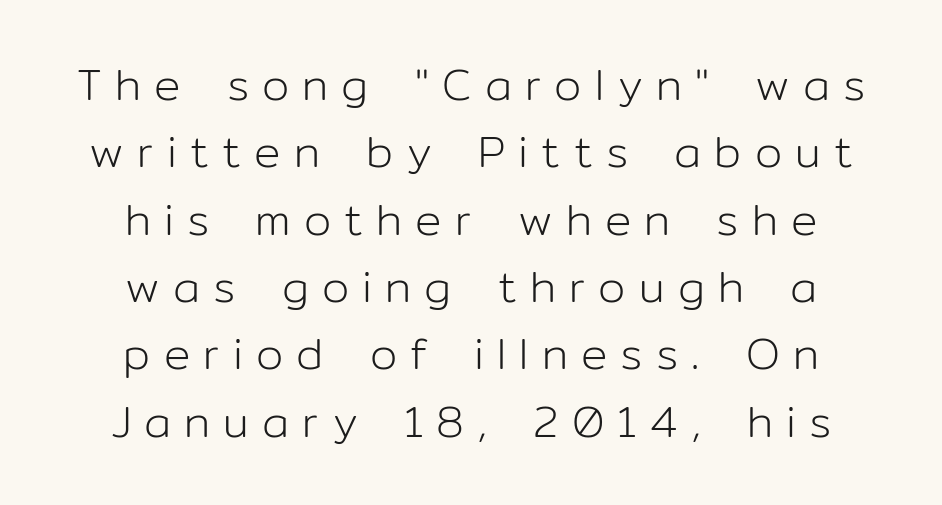
Q: Is the text bold? A: No.
Q: Is the text italic (slanted)? A: No, it is upright.
Q: Is the typeface a serif or a sans-serif typeface? A: Sans-serif.
Q: Is the text underlined? A: No.
Q: How is the paragraph aligned? A: Centered.
Q: Is the spacing between letters normal or unusually wide? A: Unusually wide.
Q: Is the spacing between lines tight, normal or loose? A: Normal.
Q: Width (condensed, normal, or wide)? A: Normal.
Q: Stroke contrast? A: Low.
Q: x-height? A: Medium.
Q: Monospaced? A: No.
